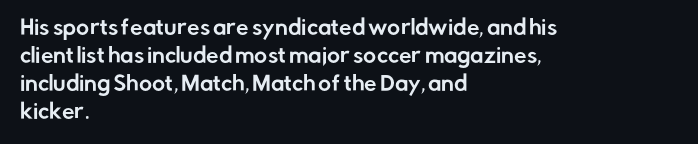
Ordinary non-slanted type is in use. Type without underlining. A typesetter would call this zero additional tracking. Horizontally, the lines are justified to the leading edge only. Honestly, the row spacing looks completely unremarkable.
